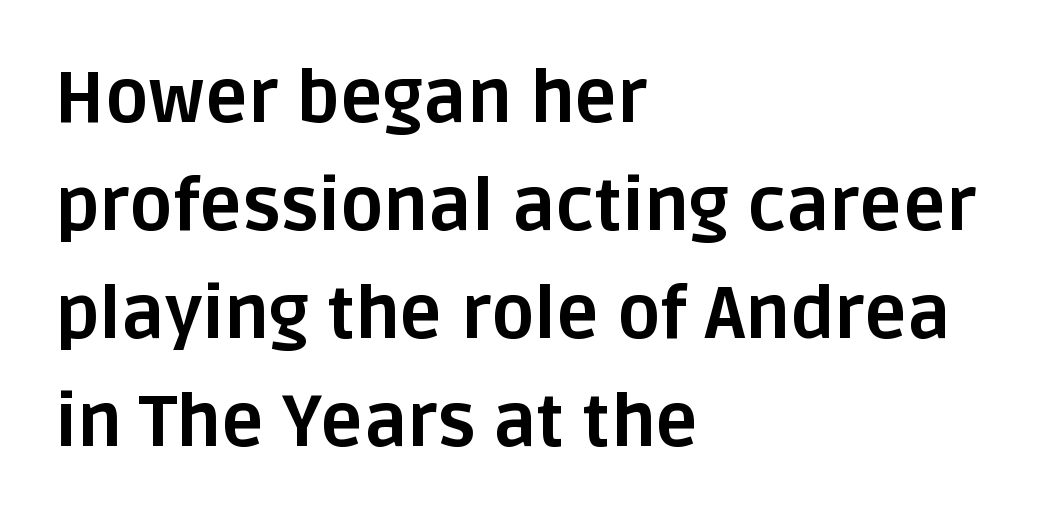
The image shows 72 px bold sans-serif type, upright; set left-aligned, normal line spacing (1.5x), normal letter spacing, not underlined; low stroke contrast and a large x-height.
